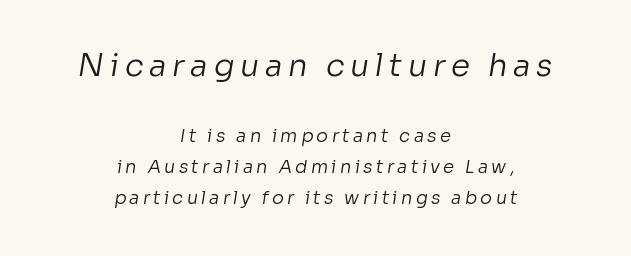
{"serif": "no", "bold": "no", "weight": "regular", "width": "normal", "stroke_contrast": "low", "x_height": "medium", "monospaced": "no", "underline": "no", "align": "center", "line_spacing_ratio": 1.74, "larger_block": "first", "size_ratio": 1.72, "glyph_px": 31}
